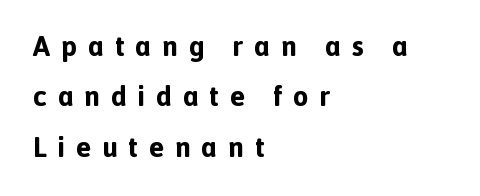
Q: Is the text bold? A: Yes.
Q: Is the text italic (slanted)? A: No, it is upright.
Q: Is the typeface a serif or a sans-serif typeface? A: Sans-serif.
Q: Is the text underlined? A: No.
Q: How is the paragraph aligned? A: Left-aligned.
Q: Is the spacing between letters normal or unusually wide? A: Unusually wide.
Q: Width (condensed, normal, or wide)? A: Normal.
Q: x-height? A: Medium.
Q: Monospaced? A: No.
